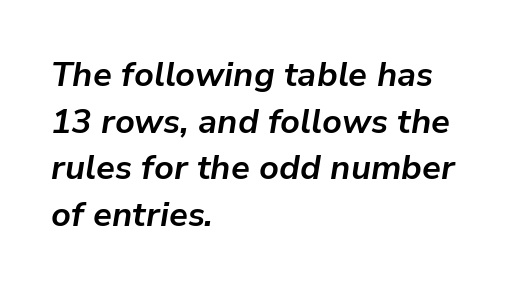
Q: Is the text bold? A: Yes.
Q: Is the text italic (slanted)? A: Yes, it leans right by about 9 degrees.
Q: Is the text underlined? A: No.
Q: How is the paragraph aligned? A: Left-aligned.
Q: Is the spacing between letters normal or unusually wide? A: Normal.
Q: Is the spacing between lines tight, normal or loose? A: Normal.
Q: Width (condensed, normal, or wide)? A: Normal.
Q: Stroke contrast? A: Low.
Q: x-height? A: Medium.
Q: Monospaced? A: No.
